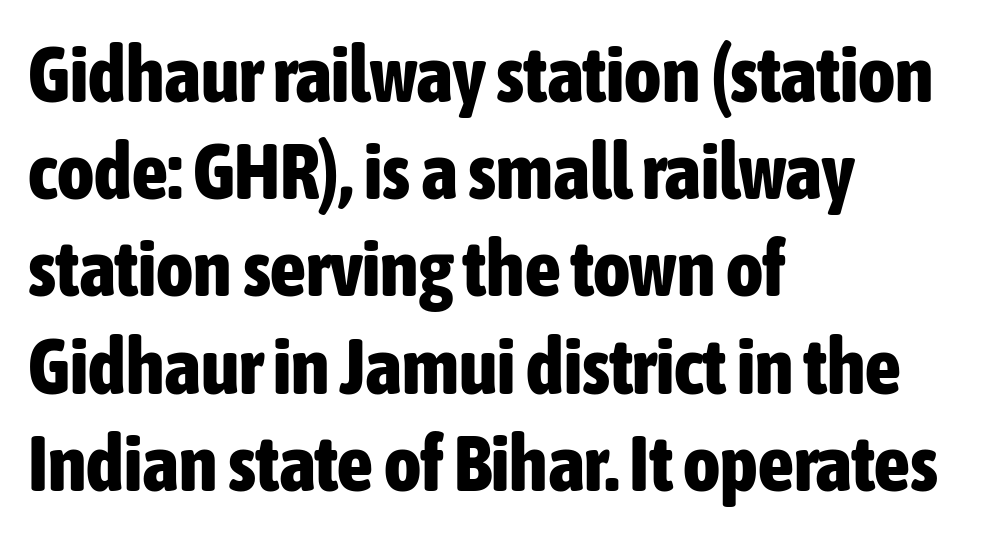
The image shows 79 px bold, condensed sans-serif type, upright; set left-aligned, line spacing 1.23x, normal letter spacing, not underlined; low stroke contrast and a medium x-height.
